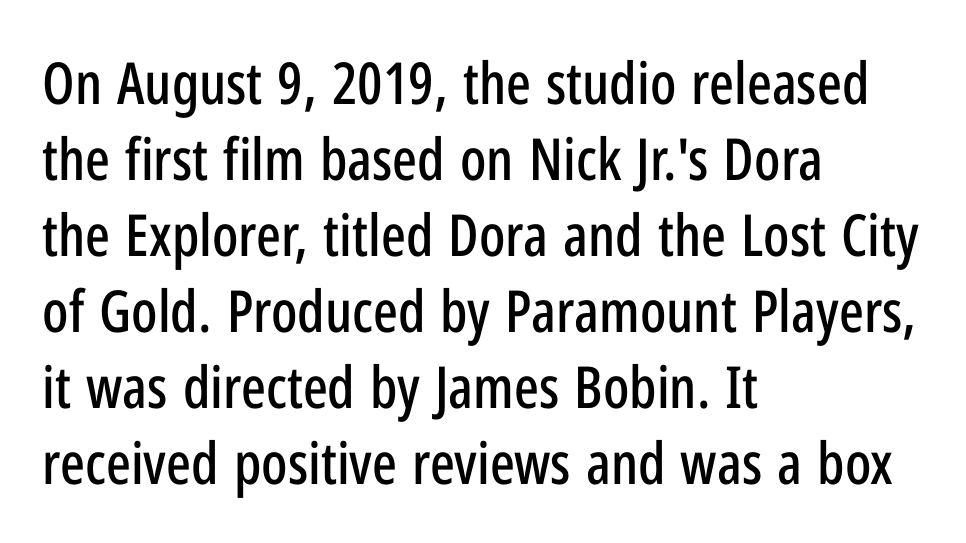
{"serif": "no", "italic": "no", "width": "condensed", "stroke_contrast": "low", "x_height": "medium", "monospaced": "no", "underline": "no", "align": "left", "line_spacing": "normal", "line_spacing_ratio": 1.31, "letter_spacing": "normal", "letter_spacing_em": 0.0, "glyph_px": 58}
